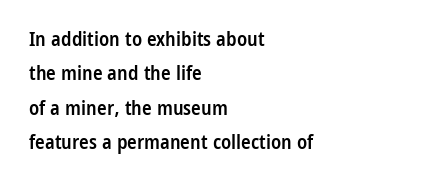
Q: Is the text bold? A: Semi-bold.
Q: Is the text italic (slanted)? A: No, it is upright.
Q: Is the text underlined? A: No.
Q: How is the paragraph aligned? A: Left-aligned.
Q: Is the spacing between letters normal or unusually wide? A: Normal.
